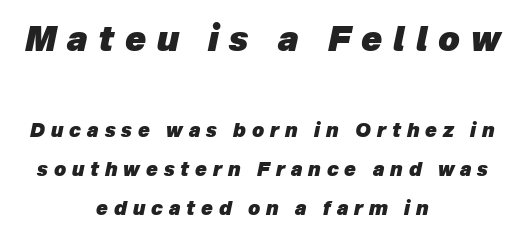
Q: Is the text bold? A: Yes.
Q: Is the text italic (slanted)? A: Yes, it leans right by about 12 degrees.
Q: Is the text underlined? A: No.
Q: How is the paragraph aligned? A: Centered.
Q: Is the spacing between letters normal or unusually wide? A: Unusually wide.
Q: Is the spacing between lines tight, normal or loose? A: Loose.
Q: Which block of text is set in a larger size, the first (top) or the second (bottom)? A: The first (top) one.
Q: Width (condensed, normal, or wide)? A: Normal.
Q: Stroke contrast? A: Low.
Q: x-height? A: Medium.
Q: Monospaced? A: No.
